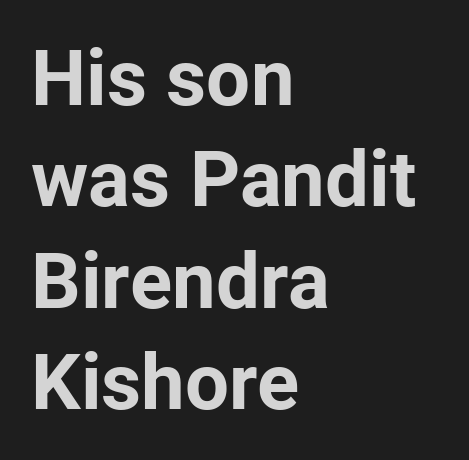
The image shows 78 px bold sans-serif type, upright; set left-aligned, normal line spacing (1.3x), normal letter spacing, not underlined; low stroke contrast and a medium x-height.
